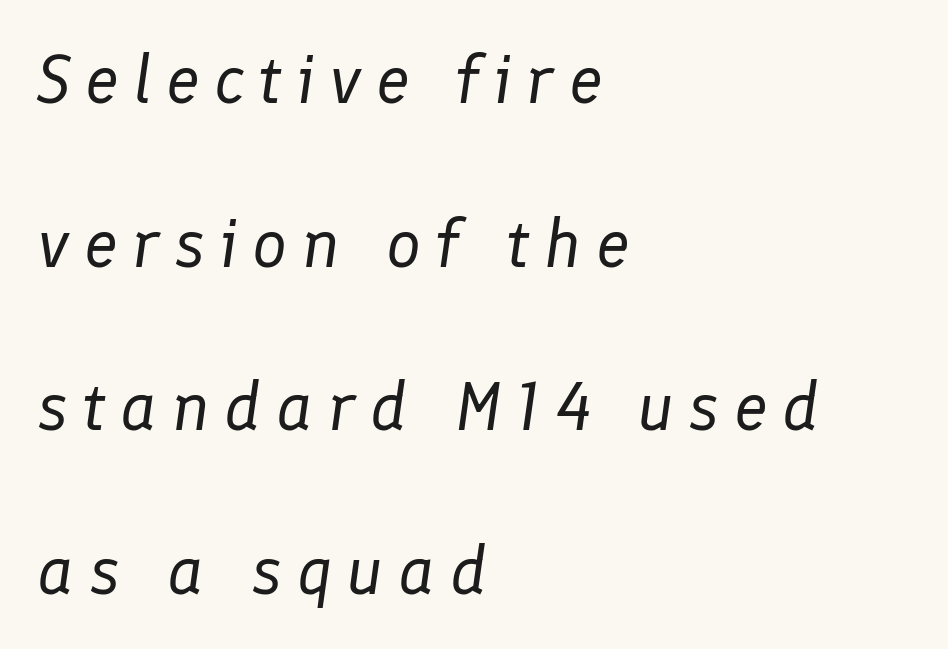
Q: Is the text bold? A: No.
Q: Is the text italic (slanted)? A: Yes, it leans right by about 8 degrees.
Q: Is the text underlined? A: No.
Q: How is the paragraph aligned? A: Left-aligned.
Q: Is the spacing between letters normal or unusually wide? A: Unusually wide.
Q: Is the spacing between lines tight, normal or loose? A: Loose.
Q: Width (condensed, normal, or wide)? A: Normal.
Q: Stroke contrast? A: Low.
Q: x-height? A: Medium.
Q: Monospaced? A: No.
